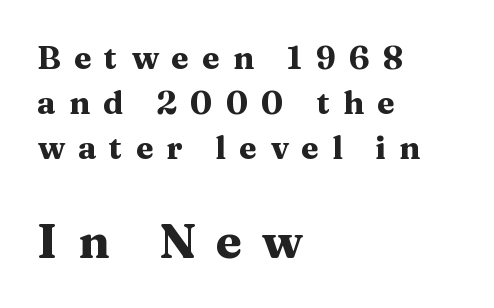
{"serif": "yes", "italic": "no", "bold": "yes", "weight": "heavy", "width": "wide", "stroke_contrast": "medium", "x_height": "medium", "monospaced": "no", "underline": "no", "align": "left", "line_spacing": "normal", "line_spacing_ratio": 1.41, "letter_spacing": "wide", "letter_spacing_em": 0.41, "larger_block": "second", "size_ratio": 1.5, "glyph_px": 48}
